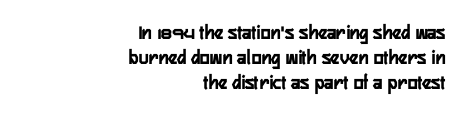
Q: Is the text italic (slanted)? A: No, it is upright.
Q: Is the text underlined? A: No.
Q: How is the paragraph aligned? A: Right-aligned.
Q: Is the spacing between letters normal or unusually wide? A: Normal.
